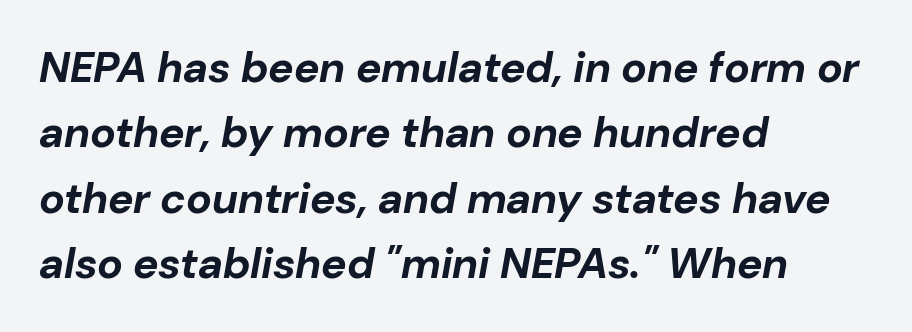
Horizontally, the lines are justified to the leading edge only. Honestly, the row spacing looks completely unremarkable. You could call the tracking neutral — neither tight nor loose. Looks like regular typesetting: each glyph gets only the width it needs. The specimen reads as italic at a glance.
